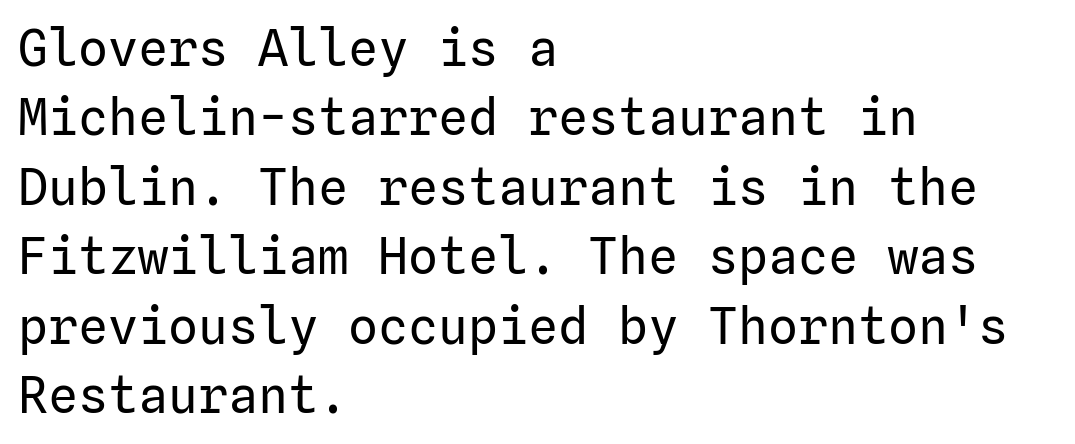
{"serif": "no", "italic": "no", "bold": "no", "weight": "regular", "width": "normal", "stroke_contrast": "low", "x_height": "medium", "underline": "no", "align": "left", "line_spacing": "normal", "line_spacing_ratio": 1.39, "letter_spacing": "normal", "letter_spacing_em": 0.0, "glyph_px": 50}
